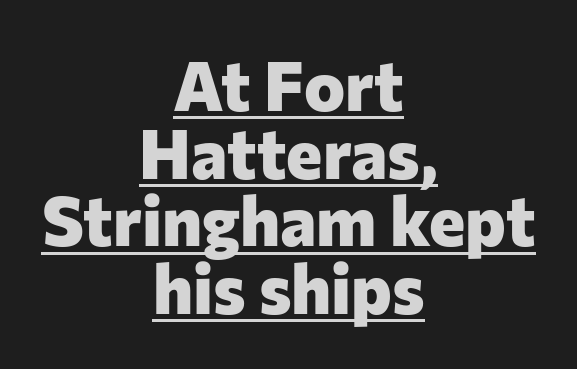
The image shows 69 px heavy sans-serif type, upright; set centered, tight line spacing (0.98x), normal letter spacing, underlined; low stroke contrast and a medium x-height.
